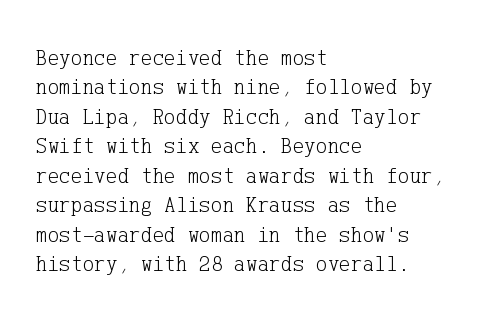
{"italic": "no", "bold": "no", "underline": "no", "align": "left", "line_spacing": "normal", "line_spacing_ratio": 1.34, "letter_spacing": "normal", "letter_spacing_em": 0.0, "glyph_px": 22}
